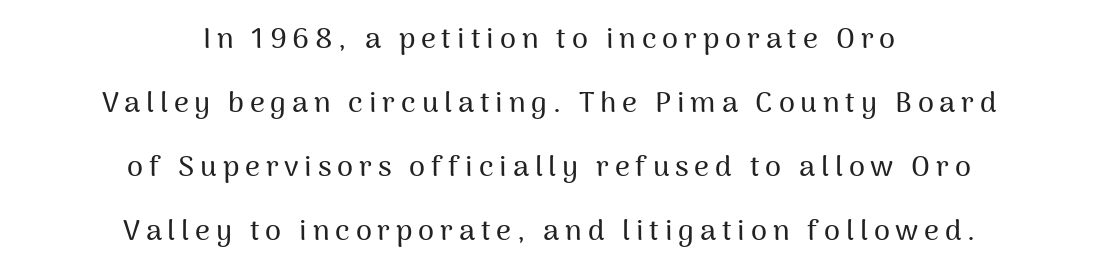
{"serif": "no", "italic": "no", "width": "normal", "stroke_contrast": "medium", "x_height": "medium", "monospaced": "no", "underline": "no", "align": "center", "line_spacing": "loose", "line_spacing_ratio": 2.21, "letter_spacing": "wide", "letter_spacing_em": 0.2, "glyph_px": 29}
